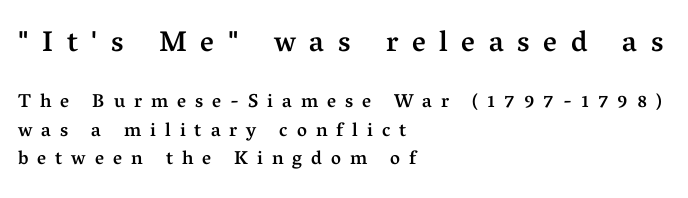
Reading down the block, your eye returns to a fixed left position each line. This sample has the flowing, uneven cadence of proportional lettering. Successive baselines arrive at the customary interval. Scale decreases going downward across the two blocks.
